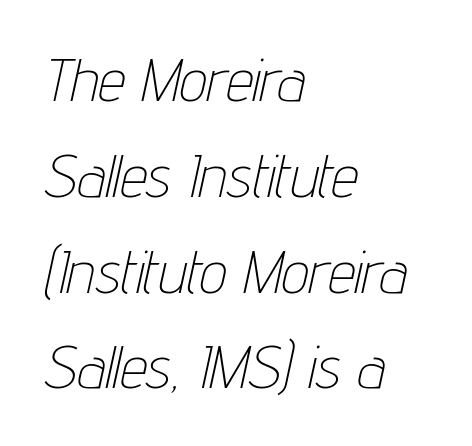
Horizontally, the lines are justified to the leading edge only. Anything drawn beneath the words? Only blank space. Slant detected: the letters are inclined. Vertically, the passage feels balanced, rows spaced as you'd expect. Weight: in the light-to-regular range.
